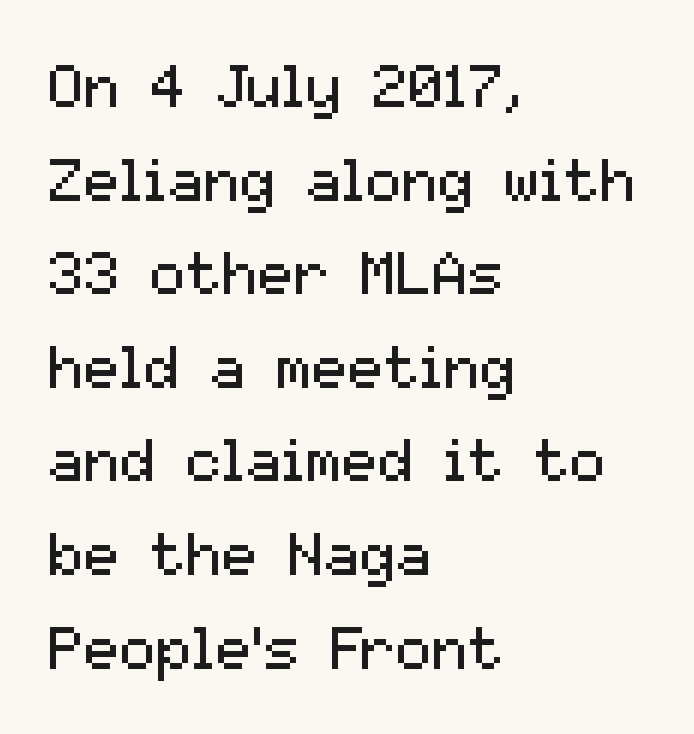
Leading matches the norm, producing a regular column. A sans-serif font was chosen for this passage. The passage shown is typed in a proportional face where columns would drift. No extra ink here — the face is not bold. Left-aligned paragraph, ragged on the right.
